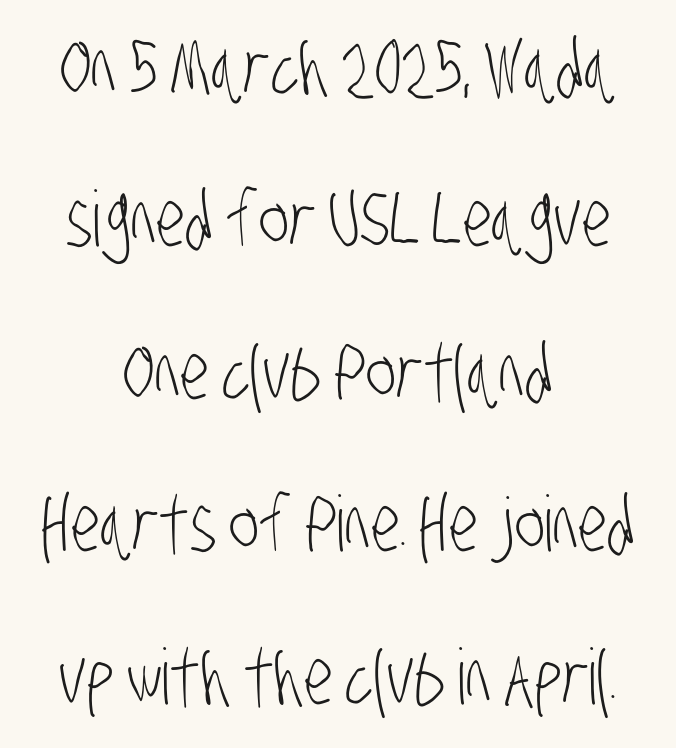
{"serif": "no", "bold": "no", "weight": "light", "width": "condensed", "stroke_contrast": "low", "x_height": "large", "monospaced": "no", "underline": "no", "align": "center", "line_spacing": "loose", "line_spacing_ratio": 1.98, "letter_spacing": "normal", "letter_spacing_em": 0.0, "glyph_px": 77}
